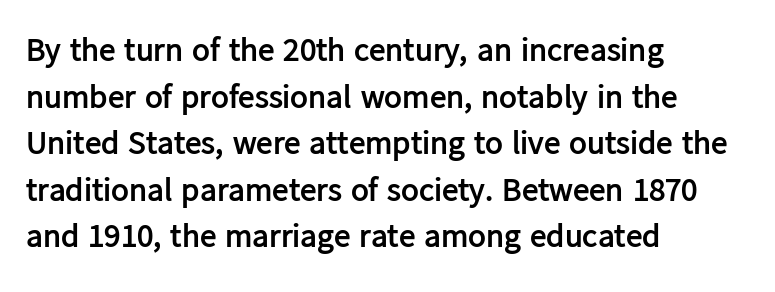
Q: Is the text bold? A: Yes.
Q: Is the text italic (slanted)? A: No, it is upright.
Q: Is the typeface a serif or a sans-serif typeface? A: Sans-serif.
Q: Is the text underlined? A: No.
Q: How is the paragraph aligned? A: Left-aligned.
Q: Is the spacing between letters normal or unusually wide? A: Normal.
Q: Is the spacing between lines tight, normal or loose? A: Normal.
Q: Width (condensed, normal, or wide)? A: Normal.
Q: Stroke contrast? A: Low.
Q: x-height? A: Medium.
Q: Monospaced? A: No.
